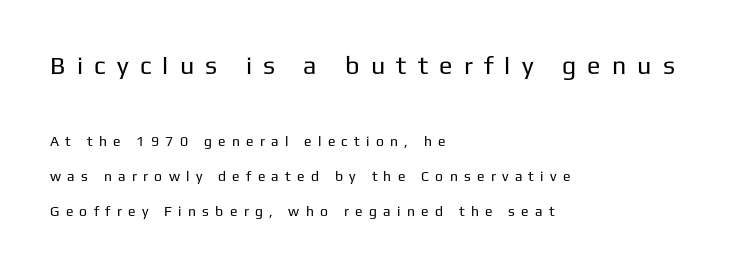
The image shows 25 px text type, upright; set left-aligned, loose line spacing (2.5x), unusually wide letter spacing (+0.45 em), not underlined; the first (top) block is 1.79x larger.
